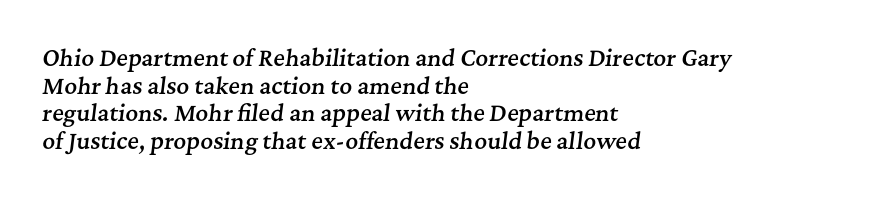
The image shows 22 px text type, italic (leaning right); set left-aligned, normal line spacing (1.26x), normal letter spacing, not underlined.
